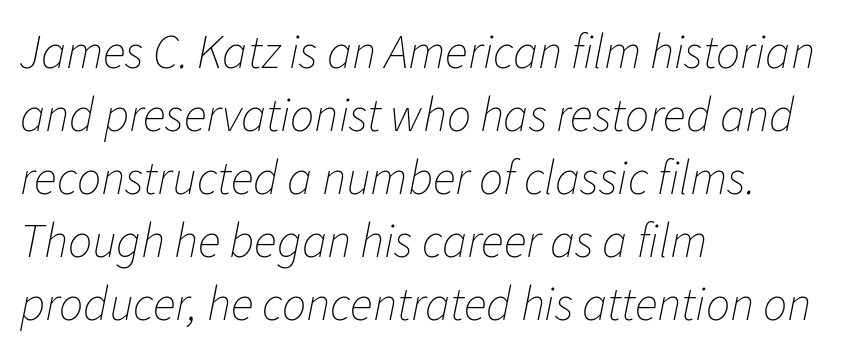
Nothing heavy about these letters — not bold at all. You could not count columns in this text — the font is proportionally spaced. Compared with typical body copy, the letter spacing here is the same. Slant detected: the letters are inclined. Teacher's note: observe the even left margin — that is flush-left alignment.
